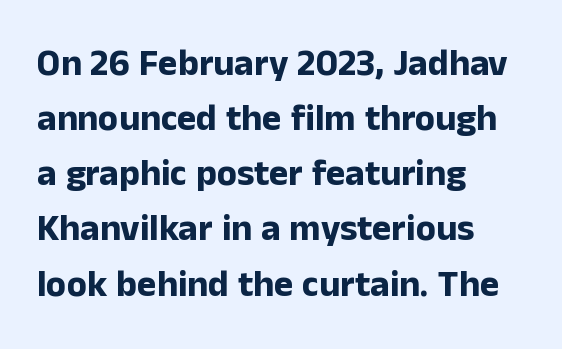
The image shows 37 px bold sans-serif type, upright; set left-aligned, normal line spacing (1.49x), normal letter spacing, not underlined; low stroke contrast and a medium x-height.
